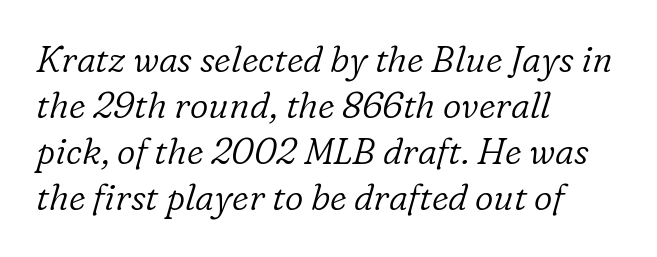
The image shows 36 px light serif type, italic (leaning right); set left-aligned, normal line spacing (1.28x), normal letter spacing, not underlined; low stroke contrast and a medium x-height.
